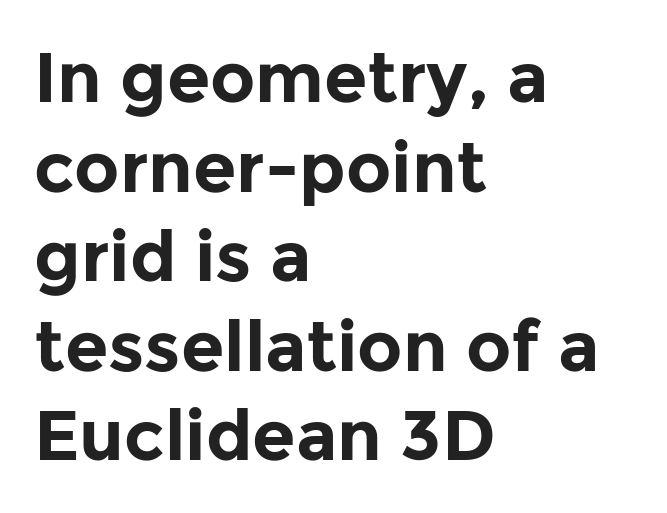
The image shows 70 px bold sans-serif type, upright; set left-aligned, normal line spacing (1.28x), normal letter spacing, not underlined; low stroke contrast and a medium x-height.
